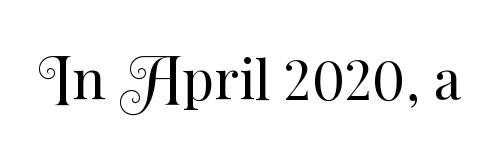
Proportional: the letters do not fall into vertical columns. Heft: none added — not bold. Nope, not italic — everything's standing straight. Just letters on the line, the space beneath them empty.
